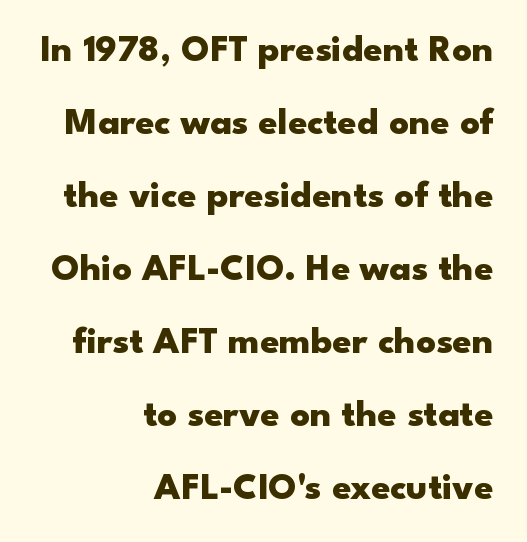
{"serif": "no", "italic": "no", "bold": "yes", "weight": "heavy", "width": "wide", "stroke_contrast": "low", "x_height": "small", "monospaced": "no", "underline": "no", "align": "right", "line_spacing": "loose", "line_spacing_ratio": 1.92, "letter_spacing": "normal", "letter_spacing_em": 0.0, "glyph_px": 38}
